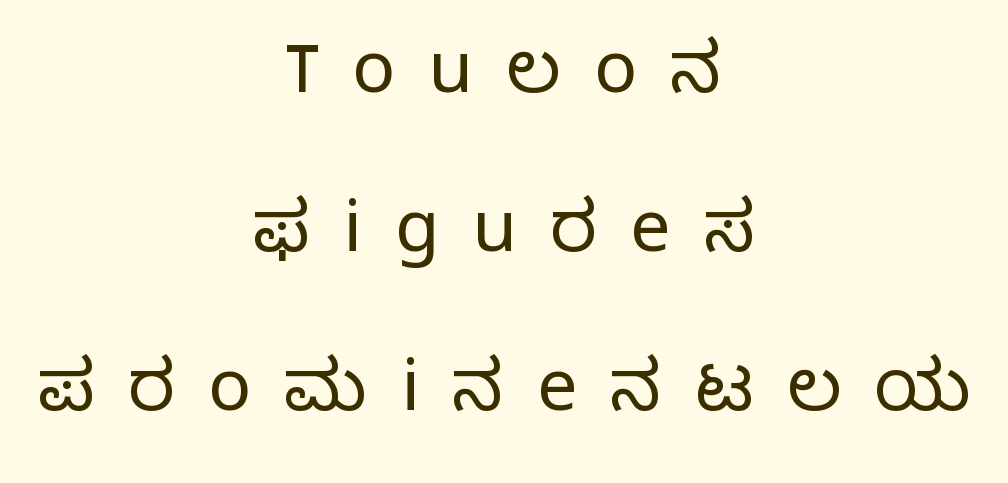
Unbolded letterforms with no extra heft. The rag falls on both sides of this text block equally. Rows of type keep a wide berth in the vertical direction. Upright lettering throughout. Examine the stroke ends and you'll find no serifs. Do the characters align in a grid? No, the font is proportional.
